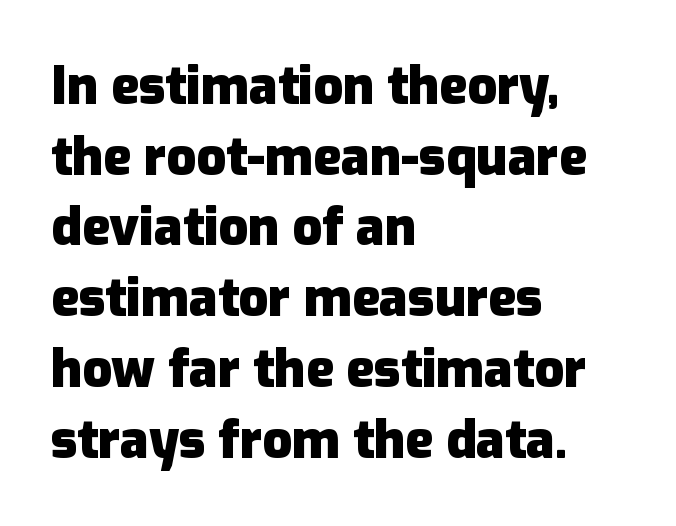
The passage shown is typed in a proportional face where columns would drift. Students, this is bold: see how much ink each stroke carries. Caption: multi-line text, flush left, ragged right. Font category for this specimen: sans-serif. Posture: upright roman.
